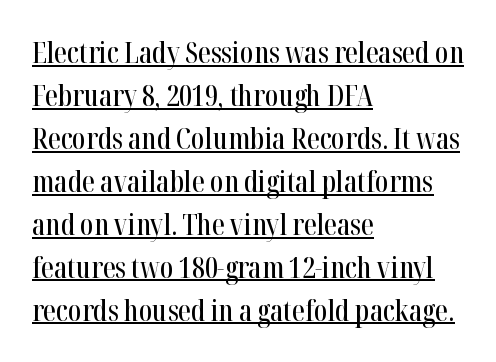
Q: Is the text italic (slanted)? A: No, it is upright.
Q: Is the typeface a serif or a sans-serif typeface? A: Serif.
Q: Is the text underlined? A: Yes.
Q: How is the paragraph aligned? A: Left-aligned.
Q: Is the spacing between letters normal or unusually wide? A: Normal.
Q: Is the spacing between lines tight, normal or loose? A: Normal.
Q: Width (condensed, normal, or wide)? A: Condensed.
Q: Stroke contrast? A: High.
Q: x-height? A: Medium.
Q: Monospaced? A: No.
